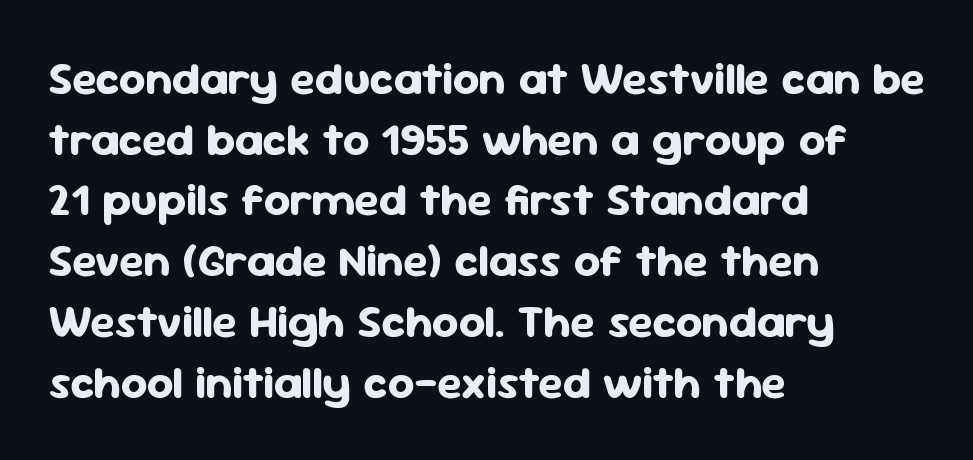
{"serif": "no", "italic": "no", "bold": "yes", "weight": "bold", "width": "normal", "stroke_contrast": "low", "x_height": "medium", "monospaced": "no", "underline": "no", "align": "left", "line_spacing": "normal", "line_spacing_ratio": 1.32, "letter_spacing": "normal", "letter_spacing_em": 0.0, "glyph_px": 46}
